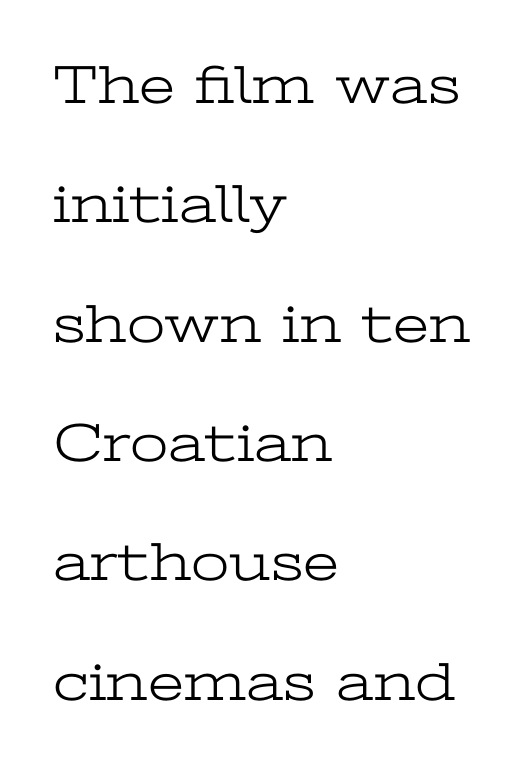
Nothing heavy about these letters — not bold at all. Proportional: the letters do not fall into vertical columns. The setting favours the left margin, as ordinary paragraphs usually do. Short note: letters normally spaced.
